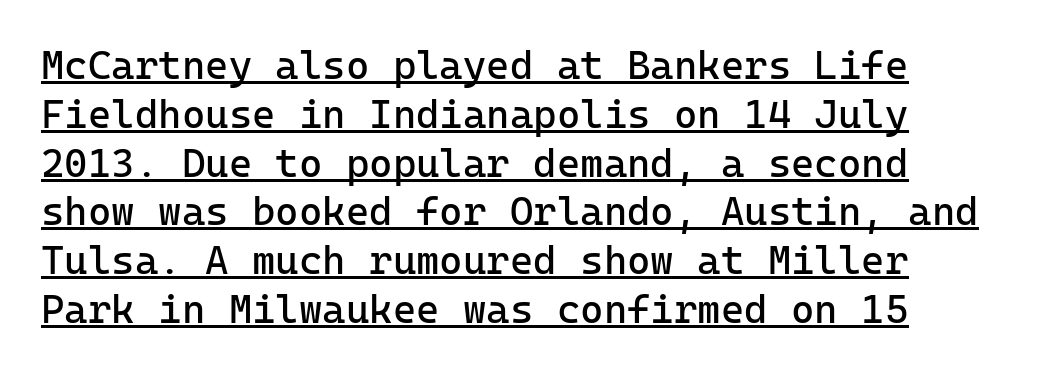
The image shows 40 px regular-weight sans-serif type, upright; set left-aligned, line spacing 1.22x, normal letter spacing, underlined; low stroke contrast and a medium x-height.
